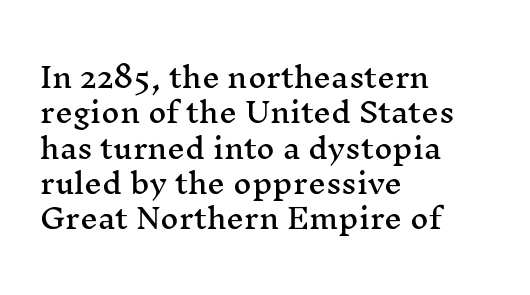
The lettering stays uniformly vertical, giving the passage a roman look. To sum up the face: it has serifs. Layout note: lines flush left. The passage shown is not underscored anywhere.
